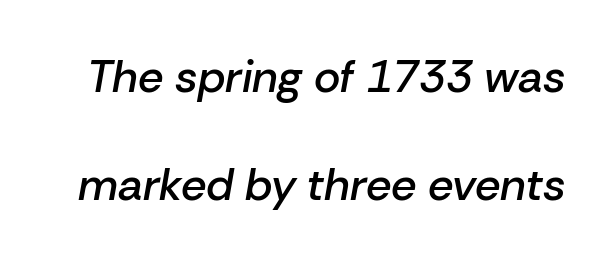
The image shows 45 px semibold type, italic (leaning right); set loose line spacing (2.41x), normal letter spacing, not underlined; low stroke contrast and a medium x-height.
